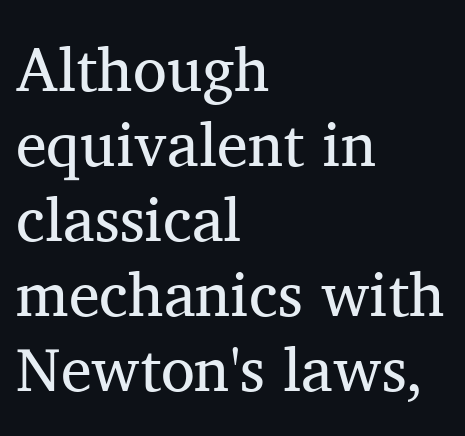
Q: Is the text bold? A: No.
Q: Is the text italic (slanted)? A: No, it is upright.
Q: Is the typeface a serif or a sans-serif typeface? A: Serif.
Q: Is the text underlined? A: No.
Q: How is the paragraph aligned? A: Left-aligned.
Q: Is the spacing between letters normal or unusually wide? A: Normal.
Q: Width (condensed, normal, or wide)? A: Normal.
Q: Stroke contrast? A: Medium.
Q: x-height? A: Medium.
Q: Monospaced? A: No.
